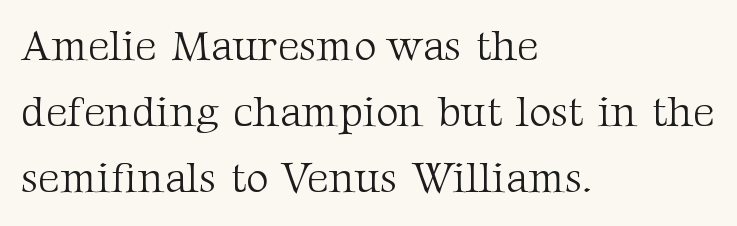
The image shows 43 px light serif type, upright; set left-aligned, normal line spacing (1.53x), normal letter spacing, not underlined; medium stroke contrast and a medium x-height.
